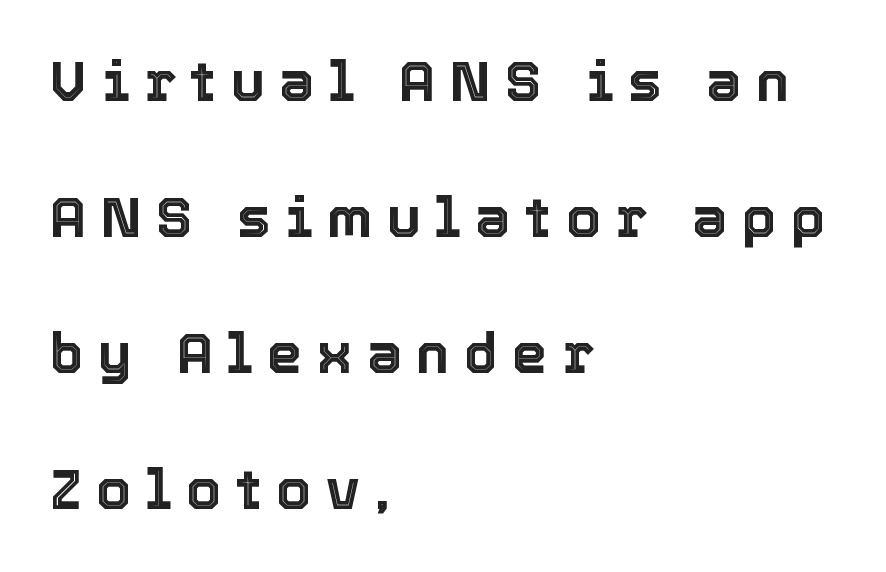
Q: Is the text italic (slanted)? A: No, it is upright.
Q: Is the text underlined? A: No.
Q: How is the paragraph aligned? A: Left-aligned.
Q: Is the spacing between letters normal or unusually wide? A: Unusually wide.
Q: Is the spacing between lines tight, normal or loose? A: Loose.
Q: Width (condensed, normal, or wide)? A: Normal.
Q: x-height? A: Medium.
Q: Monospaced? A: No.
